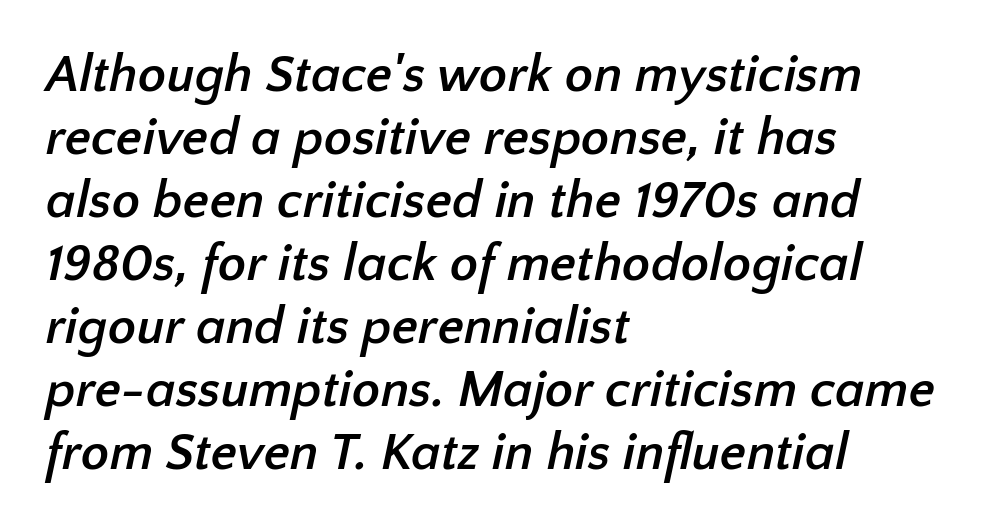
Q: Is the text bold? A: Yes.
Q: Is the typeface a serif or a sans-serif typeface? A: Sans-serif.
Q: Is the text underlined? A: No.
Q: How is the paragraph aligned? A: Left-aligned.
Q: Is the spacing between letters normal or unusually wide? A: Normal.
Q: Width (condensed, normal, or wide)? A: Normal.
Q: Stroke contrast? A: Low.
Q: x-height? A: Medium.
Q: Monospaced? A: No.
